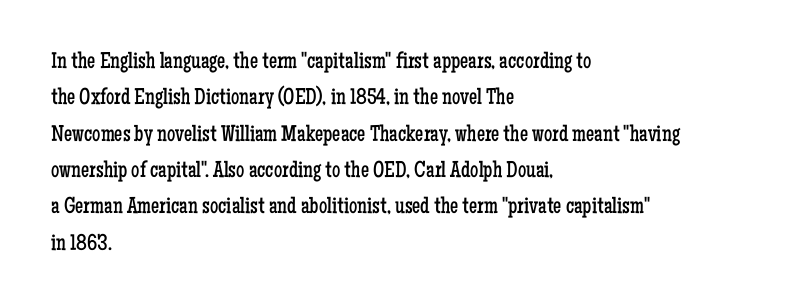
{"italic": "no", "bold": "no", "underline": "no", "align": "left", "line_spacing": "normal", "line_spacing_ratio": 1.58, "letter_spacing": "normal", "letter_spacing_em": 0.0, "glyph_px": 23}
